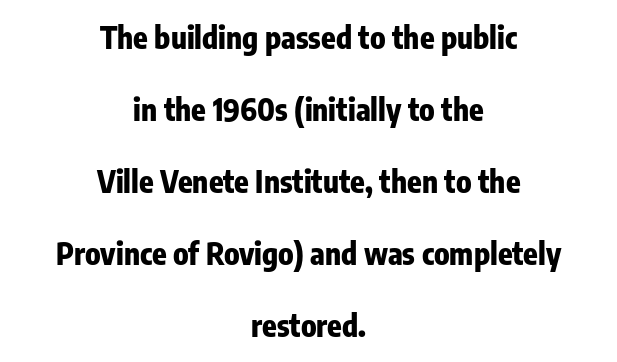
{"serif": "no", "italic": "no", "bold": "yes", "weight": "heavy", "width": "condensed", "stroke_contrast": "low", "x_height": "medium", "monospaced": "no", "underline": "no", "align": "center", "line_spacing": "loose", "line_spacing_ratio": 2.4, "letter_spacing": "normal", "letter_spacing_em": 0.0, "glyph_px": 30}
